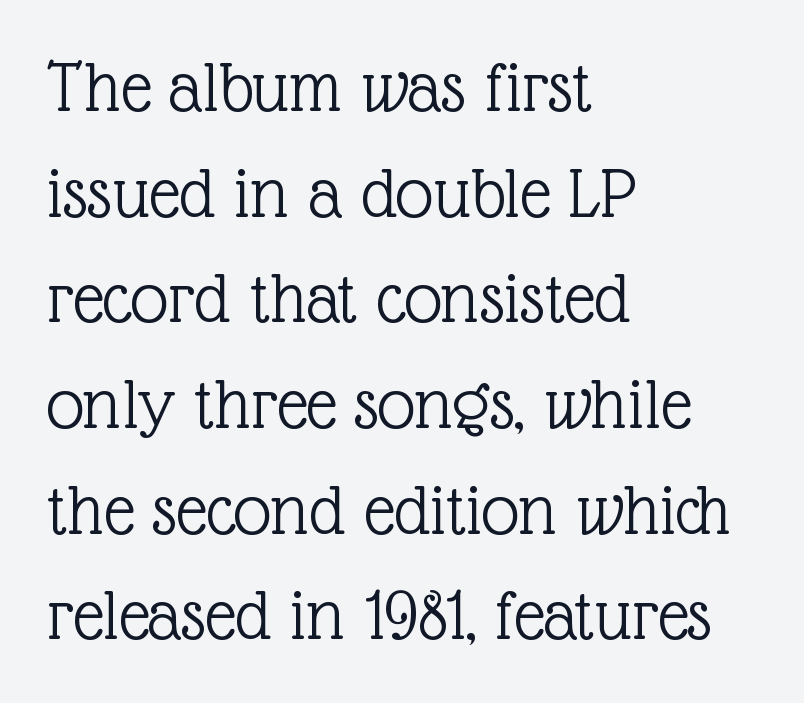
{"serif": "yes", "italic": "no", "bold": "no", "weight": "light", "width": "normal", "x_height": "medium", "monospaced": "no", "underline": "no", "align": "left", "line_spacing": "normal", "line_spacing_ratio": 1.39, "letter_spacing": "normal", "letter_spacing_em": 0.0, "glyph_px": 76}
